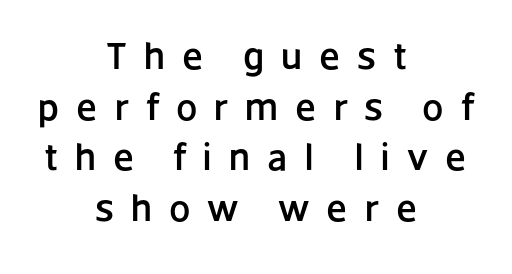
The image shows 38 px sans-serif type, upright; set centered, normal line spacing (1.33x), unusually wide letter spacing (+0.45 em), not underlined; low stroke contrast and a large x-height.
